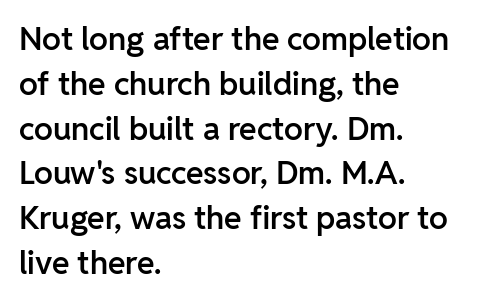
Q: Is the text bold? A: Semi-bold.
Q: Is the text italic (slanted)? A: No, it is upright.
Q: Is the typeface a serif or a sans-serif typeface? A: Sans-serif.
Q: Is the text underlined? A: No.
Q: How is the paragraph aligned? A: Left-aligned.
Q: Is the spacing between letters normal or unusually wide? A: Normal.
Q: Is the spacing between lines tight, normal or loose? A: Normal.
Q: Width (condensed, normal, or wide)? A: Normal.
Q: Stroke contrast? A: Low.
Q: x-height? A: Medium.
Q: Monospaced? A: No.
